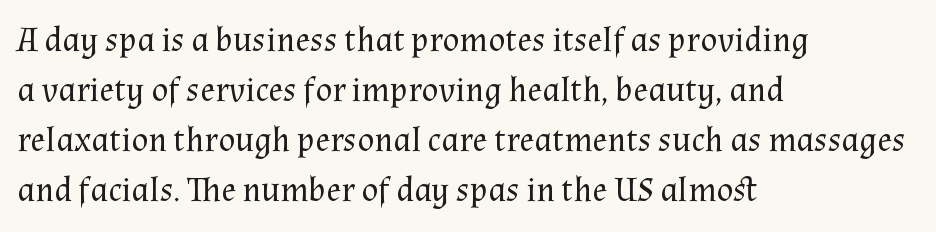
The image shows 35 px regular-weight type, upright; set left-aligned, normal line spacing (1.43x), normal letter spacing, not underlined; medium stroke contrast and a medium x-height.
